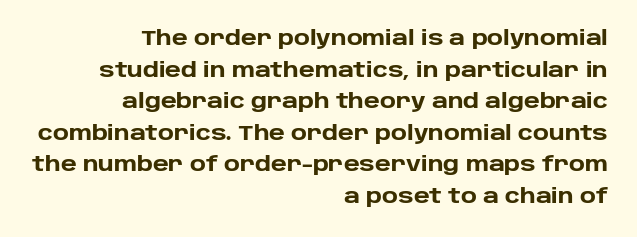
The image shows 20 px bold type, upright; set right-aligned, normal line spacing (1.58x), normal letter spacing, not underlined.
